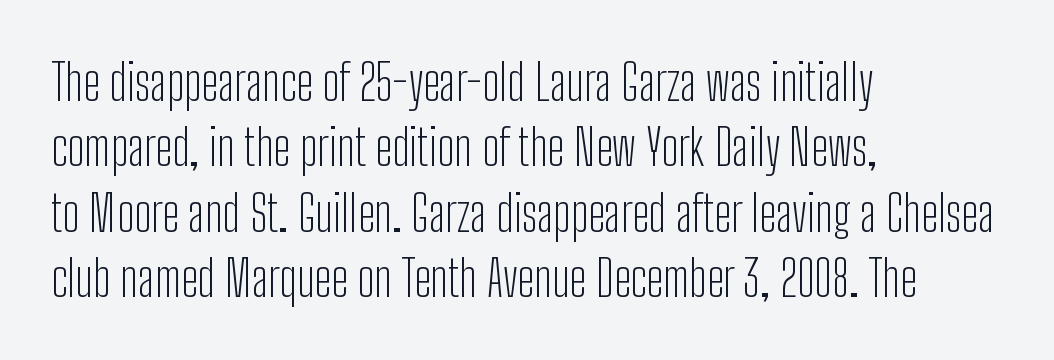
{"serif": "no", "italic": "no", "bold": "no", "weight": "light", "width": "condensed", "stroke_contrast": "low", "x_height": "medium", "monospaced": "no", "underline": "no", "align": "left", "line_spacing": "normal", "line_spacing_ratio": 1.31, "letter_spacing": "normal", "letter_spacing_em": 0.0, "glyph_px": 50}
